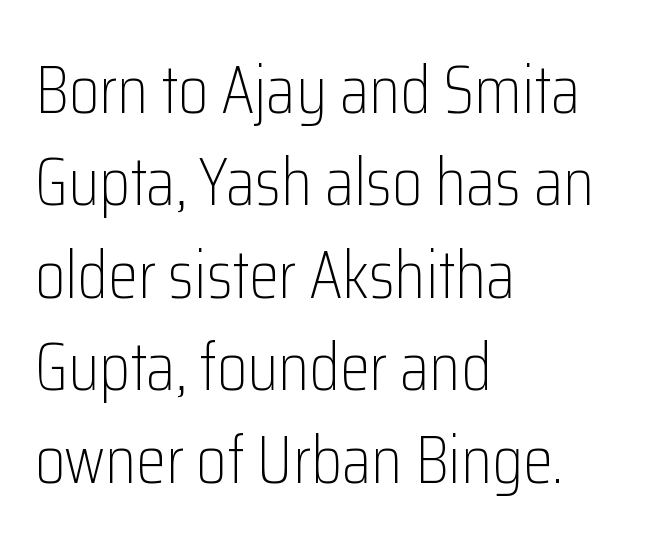
The image shows 68 px light, condensed sans-serif type, upright; set left-aligned, normal line spacing (1.36x), normal letter spacing, not underlined; low stroke contrast and a medium x-height.
